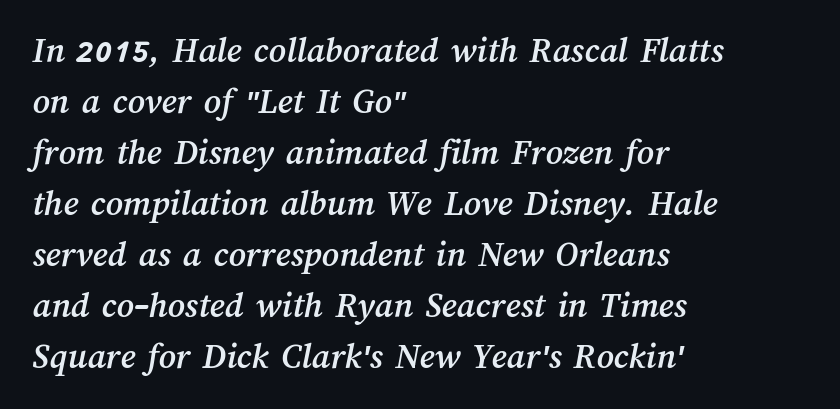
{"width": "normal", "stroke_contrast": "medium", "x_height": "medium", "monospaced": "no", "underline": "no", "align": "left", "line_spacing": "normal", "line_spacing_ratio": 1.38, "letter_spacing": "normal", "letter_spacing_em": 0.0, "glyph_px": 37}
